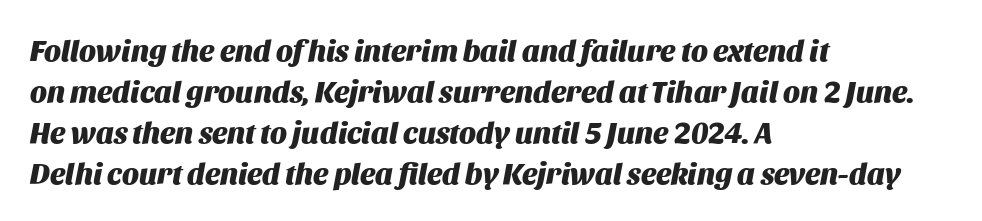
Leading: standard. A dark, heavy texture on the line: the type is bold. Only glyphs here, with clear space below each row. These lines stack with their left ends in a neat column.
